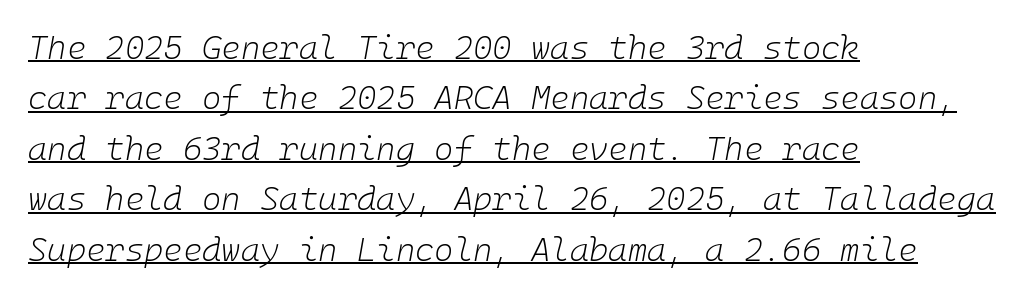
The image shows 33 px light type, italic (leaning right); set left-aligned, normal line spacing (1.53x), normal letter spacing, underlined; low stroke contrast and a medium x-height.
